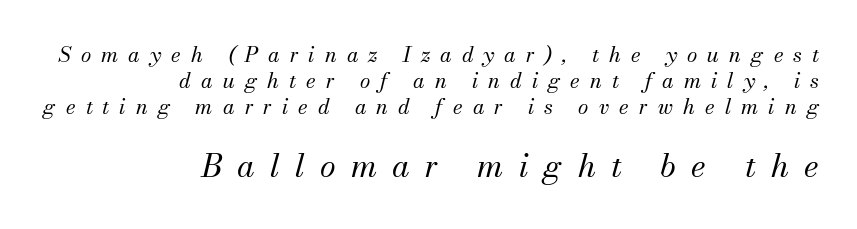
{"serif": "yes", "italic": "yes", "lean": "right", "slant_degrees": 13, "bold": "no", "weight": "regular", "width": "normal", "stroke_contrast": "medium", "x_height": "small", "monospaced": "no", "underline": "no", "align": "right", "line_spacing_ratio": 1.23, "letter_spacing": "wide", "letter_spacing_em": 0.48, "larger_block": "second", "size_ratio": 1.52, "glyph_px": 32}
